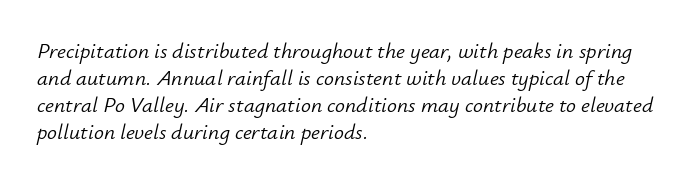
{"italic": "yes", "lean": "right", "slant_degrees": 12, "bold": "no", "underline": "no", "align": "left", "line_spacing_ratio": 1.22, "letter_spacing": "normal", "letter_spacing_em": 0.0, "glyph_px": 22}
